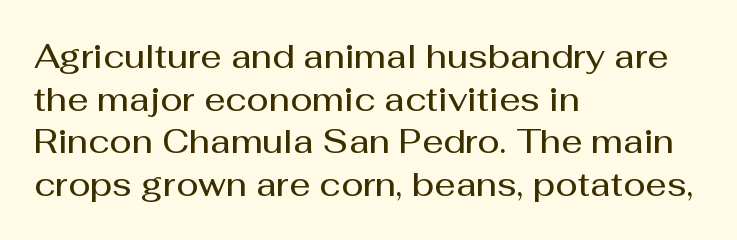
The image shows 33 px semibold sans-serif type, upright; set left-aligned, normal line spacing (1.29x), normal letter spacing, not underlined; medium stroke contrast and a medium x-height.
